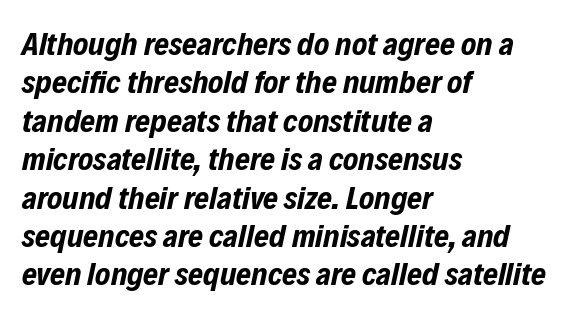
{"italic": "yes", "lean": "right", "slant_degrees": 12, "bold": "yes", "weight": "bold", "width": "condensed", "stroke_contrast": "low", "x_height": "medium", "monospaced": "no", "underline": "no", "align": "left", "line_spacing_ratio": 1.2, "letter_spacing": "normal", "letter_spacing_em": 0.0, "glyph_px": 32}
